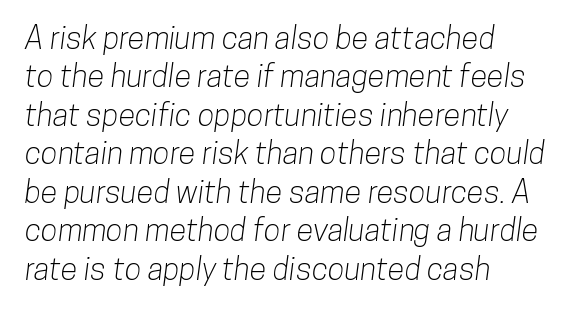
The image shows 31 px condensed sans-serif type; set left-aligned, line spacing 1.24x, normal letter spacing, not underlined; low stroke contrast and a medium x-height.
